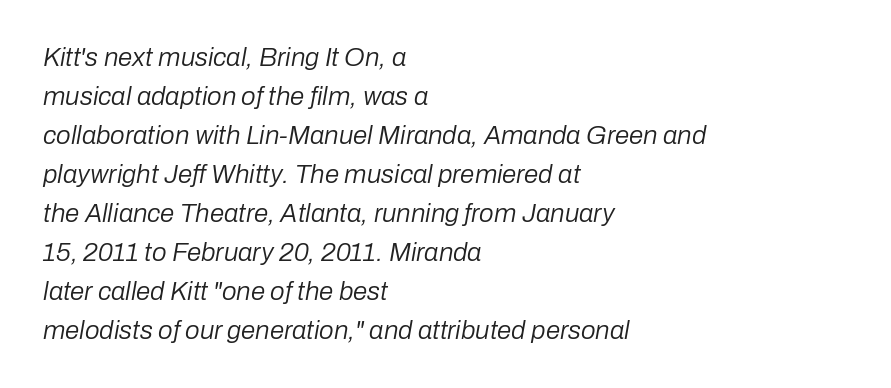
Check under the words: just untouched page. Looking at the ascenders, they clearly lean. You could call the tracking neutral — neither tight nor loose. Is the block centered? No — it sits flush against the left margin.
